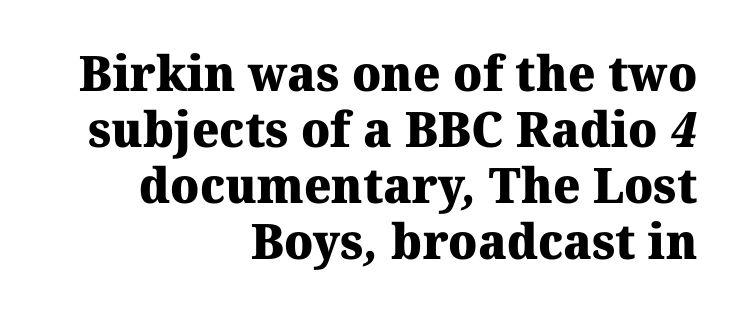
The image shows 49 px heavy serif type; set right-aligned, tight line spacing (1.14x), normal letter spacing, not underlined; medium stroke contrast and a medium x-height.
